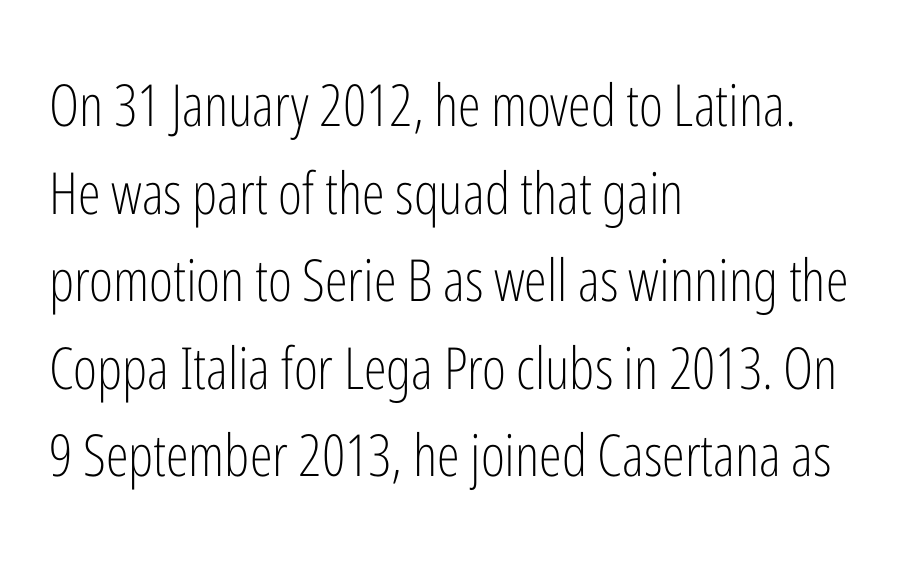
{"serif": "no", "italic": "no", "bold": "no", "weight": "light", "width": "condensed", "stroke_contrast": "low", "x_height": "medium", "monospaced": "no", "underline": "no", "align": "left", "line_spacing": "normal", "line_spacing_ratio": 1.51, "letter_spacing": "normal", "letter_spacing_em": 0.0, "glyph_px": 58}
